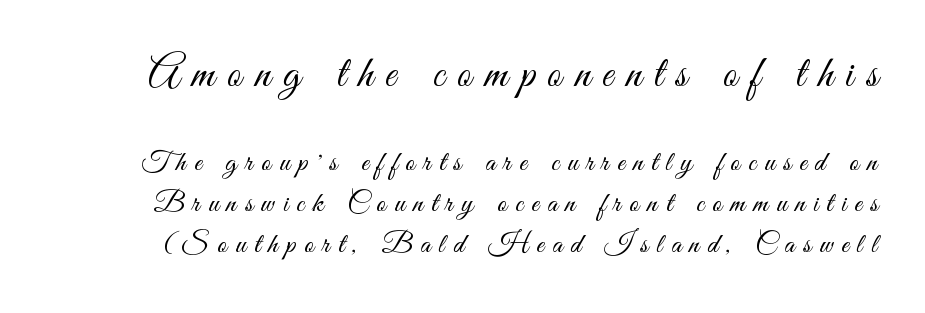
{"serif": "no", "bold": "no", "weight": "light", "width": "condensed", "stroke_contrast": "medium", "x_height": "small", "monospaced": "no", "underline": "no", "line_spacing": "normal", "line_spacing_ratio": 1.41, "letter_spacing": "wide", "letter_spacing_em": 0.29, "larger_block": "first", "size_ratio": 1.52, "glyph_px": 44}
